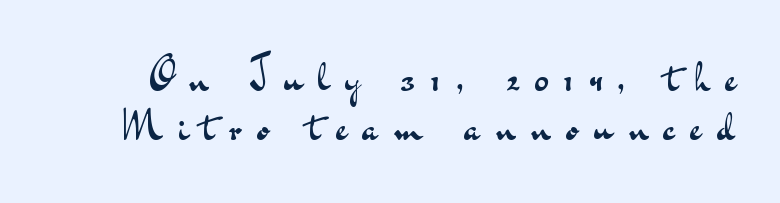
The image shows 43 px regular-weight, wide sans-serif type; set tight line spacing (1.13x), unusually wide letter spacing (+0.37 em), not underlined; medium stroke contrast and a small x-height.
